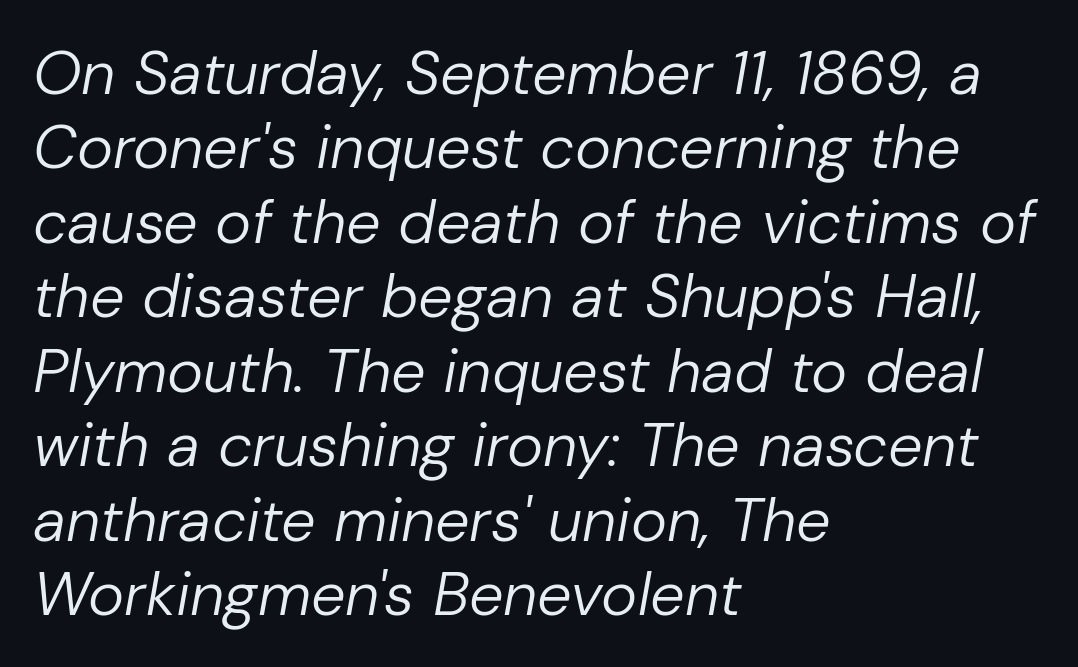
Q: Is the text bold? A: No.
Q: Is the text italic (slanted)? A: Yes, it leans right by about 10 degrees.
Q: Is the text underlined? A: No.
Q: How is the paragraph aligned? A: Left-aligned.
Q: Is the spacing between letters normal or unusually wide? A: Normal.
Q: Width (condensed, normal, or wide)? A: Normal.
Q: Stroke contrast? A: Low.
Q: x-height? A: Medium.
Q: Monospaced? A: No.
